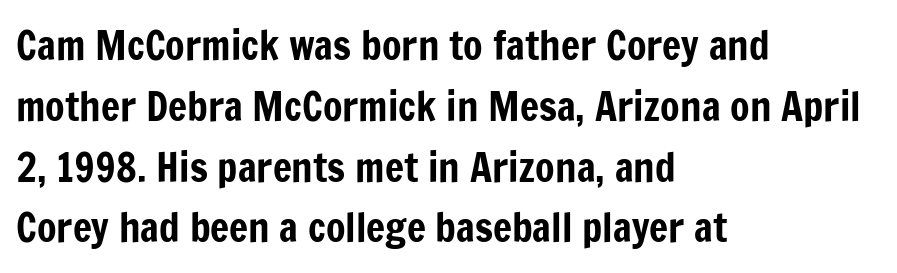
The image shows 40 px condensed sans-serif type, upright; set left-aligned, normal line spacing (1.52x), normal letter spacing, not underlined; low stroke contrast and a medium x-height.
